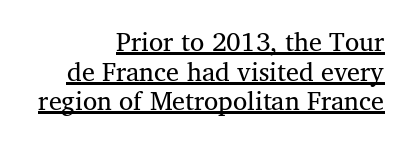
A student would call this right alignment; a typographer would say flush right, rag left. Regarding leading, the lines here are crowded together. In terms of letterspacing, this is plain default setting. The passage shown is underscored from start to finish.
